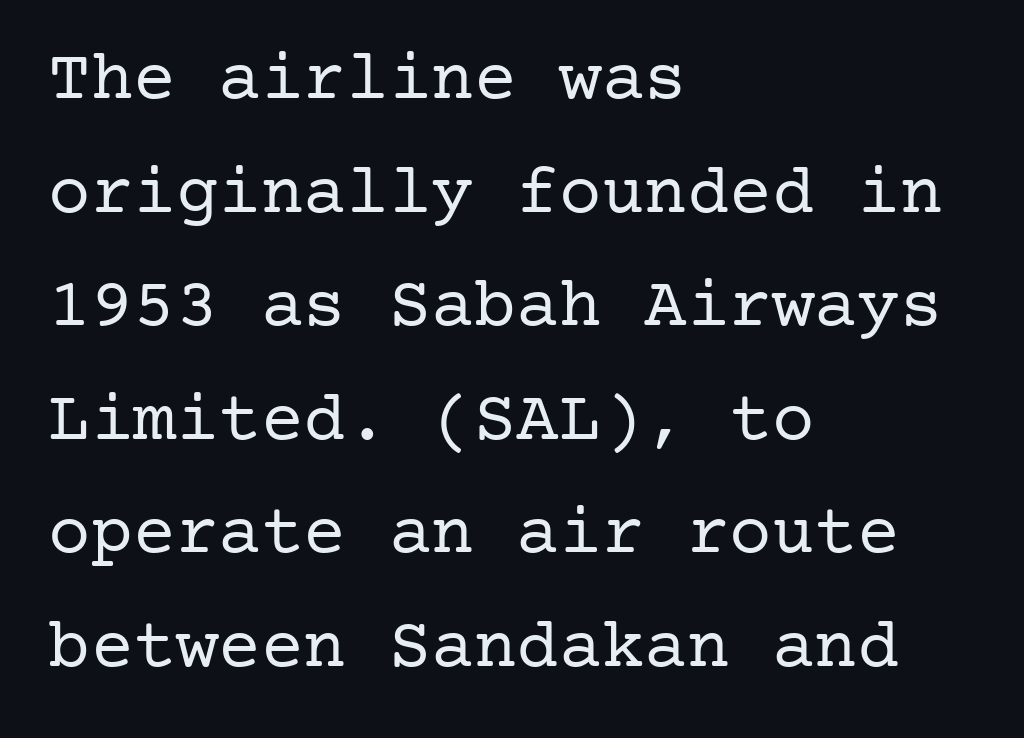
The image shows 71 px regular-weight serif type, upright; set left-aligned, normal line spacing (1.6x), normal letter spacing, not underlined; low stroke contrast and a medium x-height.
